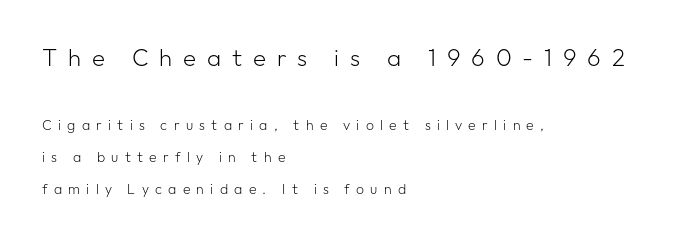
The initial chunk of copy outweighs the following chunk in type size. Quick note: interline space is abundant. Each word looks stretched out because of the extra space between its letters. Nobody drew a line under any word here. Weight: not bold — regular or lighter.
